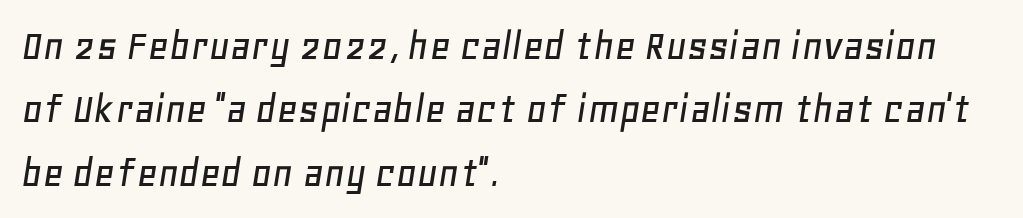
Each row of text sits above clean, open space. Is this a fixed-width face? No — the glyphs have proportional, varying widths. Line spacing here is normal. Every row of glyphs begins at an identical x-position on the left.
